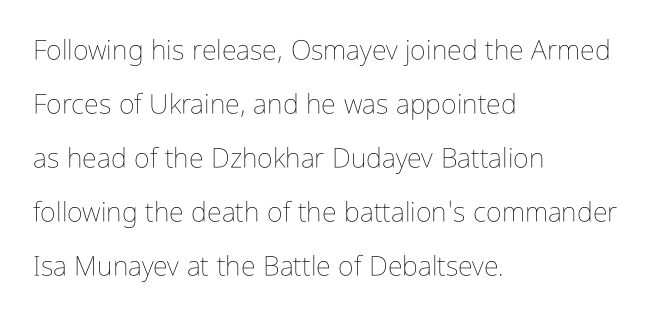
Q: Is the text bold? A: No.
Q: Is the text italic (slanted)? A: No, it is upright.
Q: Is the text underlined? A: No.
Q: How is the paragraph aligned? A: Left-aligned.
Q: Is the spacing between letters normal or unusually wide? A: Normal.
Q: Is the spacing between lines tight, normal or loose? A: Loose.
